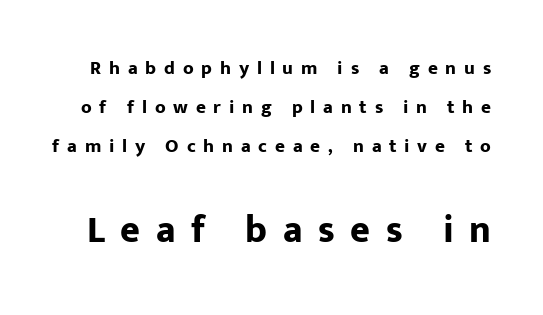
Q: Is the text bold? A: Yes.
Q: Is the text italic (slanted)? A: No, it is upright.
Q: Is the typeface a serif or a sans-serif typeface? A: Sans-serif.
Q: Is the text underlined? A: No.
Q: Is the spacing between letters normal or unusually wide? A: Unusually wide.
Q: Is the spacing between lines tight, normal or loose? A: Loose.
Q: Which block of text is set in a larger size, the first (top) or the second (bottom)? A: The second (bottom) one.
Q: Width (condensed, normal, or wide)? A: Normal.
Q: Stroke contrast? A: Low.
Q: x-height? A: Medium.
Q: Monospaced? A: No.
